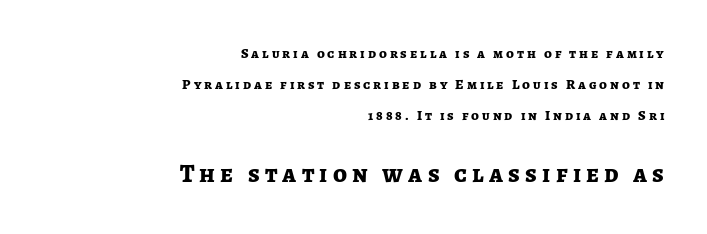
The image shows 25 px bold type, upright; set right-aligned, loose line spacing (2.21x), unusually wide letter spacing (+0.21 em), not underlined; the second (bottom) block is 1.79x larger.
